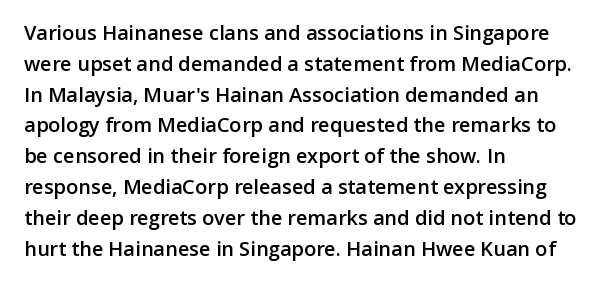
Q: Is the text bold? A: Semi-bold.
Q: Is the text italic (slanted)? A: No, it is upright.
Q: Is the text underlined? A: No.
Q: How is the paragraph aligned? A: Left-aligned.
Q: Is the spacing between letters normal or unusually wide? A: Normal.
Q: Is the spacing between lines tight, normal or loose? A: Normal.
